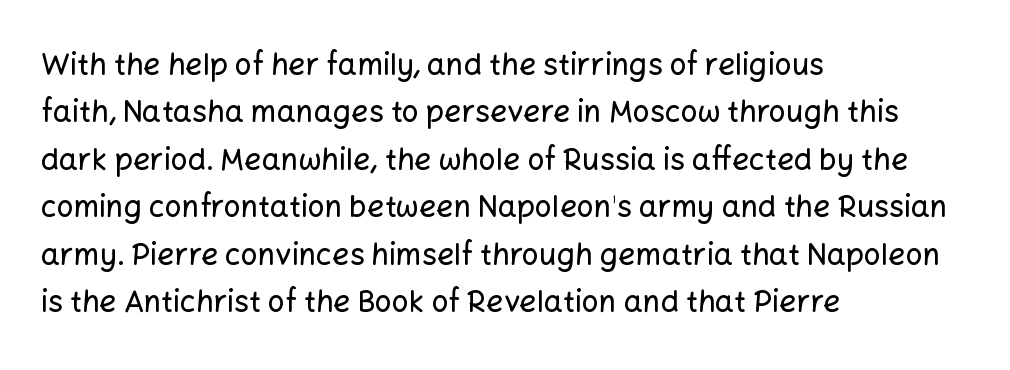
Q: Is the text italic (slanted)? A: No, it is upright.
Q: Is the typeface a serif or a sans-serif typeface? A: Sans-serif.
Q: Is the text underlined? A: No.
Q: How is the paragraph aligned? A: Left-aligned.
Q: Is the spacing between letters normal or unusually wide? A: Normal.
Q: Is the spacing between lines tight, normal or loose? A: Normal.
Q: Width (condensed, normal, or wide)? A: Normal.
Q: Stroke contrast? A: Low.
Q: x-height? A: Medium.
Q: Monospaced? A: No.
